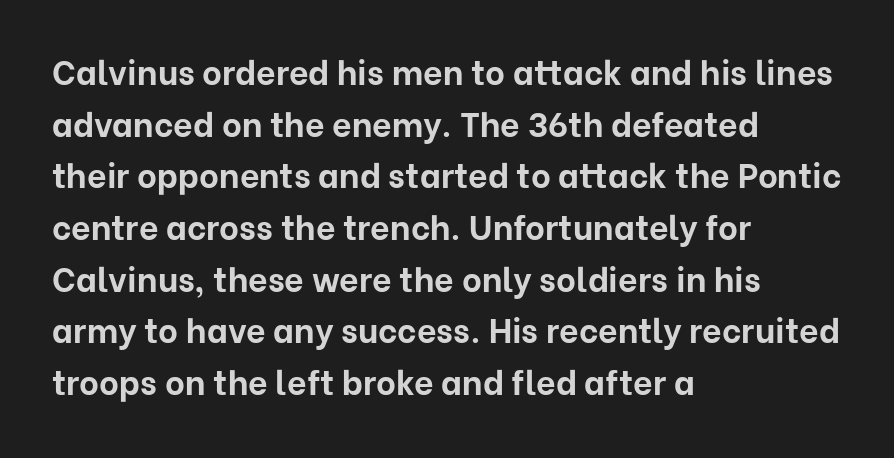
The image shows 34 px bold sans-serif type, upright; set left-aligned, normal line spacing (1.52x), normal letter spacing, not underlined; low stroke contrast and a medium x-height.
